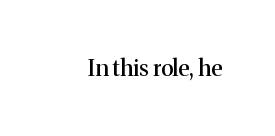
Q: Is the text italic (slanted)? A: No, it is upright.
Q: Is the text underlined? A: No.
Q: Is the spacing between letters normal or unusually wide? A: Normal.
